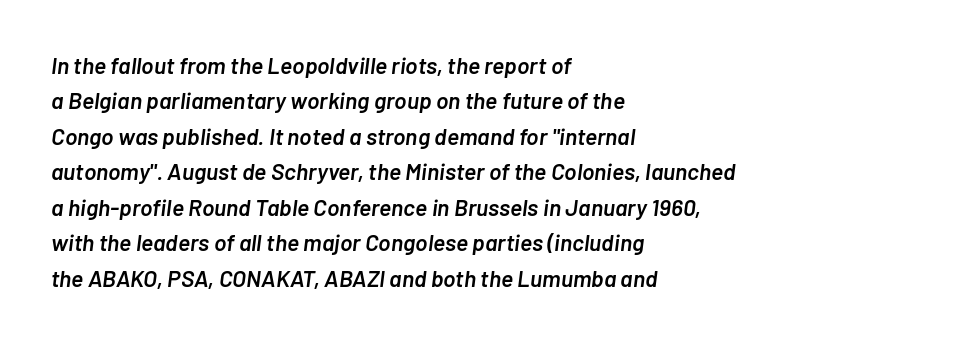
Successive baselines arrive at the customary interval. Semibold letterforms, between regular and bold. The gaps between neighbouring characters are ordinary and unremarkable. Every row of glyphs begins at an identical x-position on the left.
